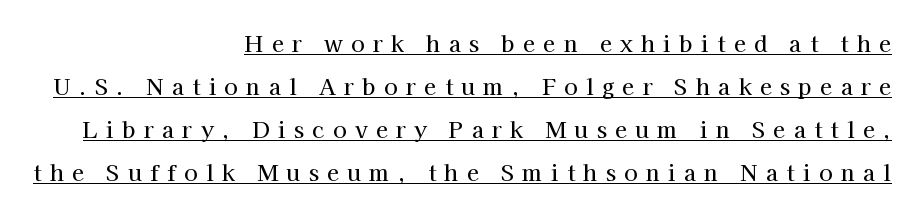
Does the leading feel generous? Absolutely, it's lavish. Italic: no, the glyphs are upright roman. Glance below the letters and you will spot a drawn line. Honestly, the letter spacing is so wide it's the main thing you notice.
